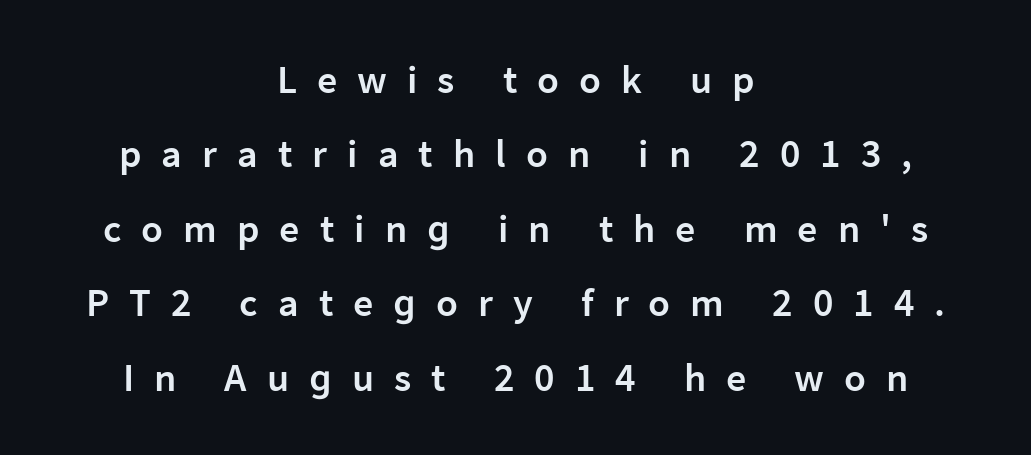
Letterform terminals end flat and unadorned throughout the passage. Is this a fixed-width face? No — the glyphs have proportional, varying widths. Horizontal alignment here is central, giving a formal, balanced look. Here the glyphs are tracked loosely, breaking word shapes into spaced letters.
